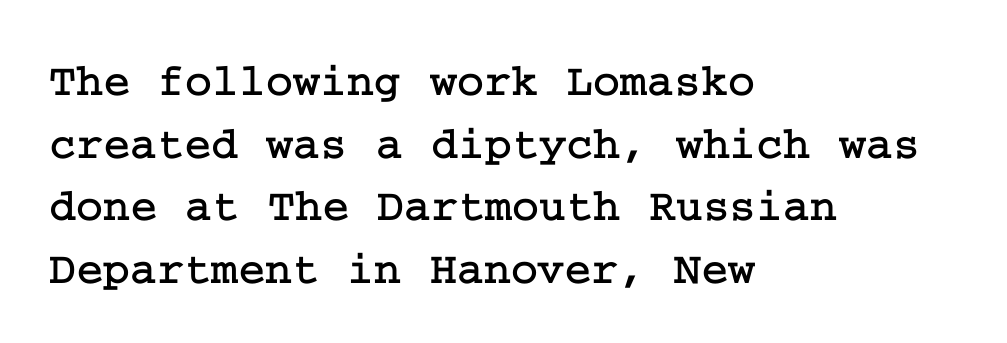
The image shows 46 px serif type, upright; set left-aligned, normal line spacing (1.36x), normal letter spacing, not underlined; low stroke contrast and a medium x-height.
